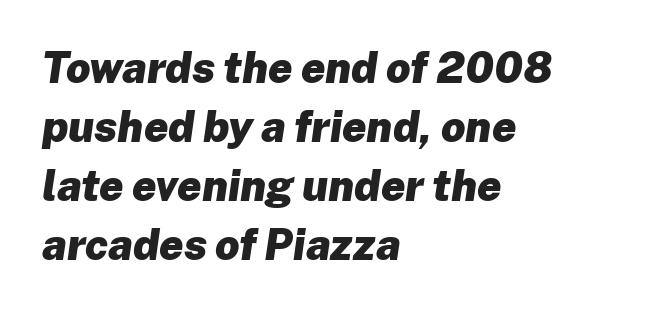
Q: Is the text bold? A: Yes.
Q: Is the text italic (slanted)? A: Yes, it leans right by about 8 degrees.
Q: Is the text underlined? A: No.
Q: How is the paragraph aligned? A: Left-aligned.
Q: Is the spacing between letters normal or unusually wide? A: Normal.
Q: Is the spacing between lines tight, normal or loose? A: Normal.
Q: Width (condensed, normal, or wide)? A: Normal.
Q: Stroke contrast? A: Low.
Q: x-height? A: Medium.
Q: Monospaced? A: No.
